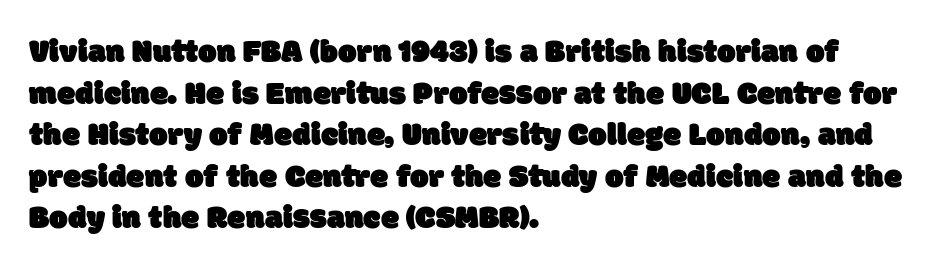
{"serif": "no", "width": "normal", "stroke_contrast": "low", "x_height": "large", "monospaced": "no", "underline": "no", "align": "left", "line_spacing": "normal", "line_spacing_ratio": 1.26, "letter_spacing": "normal", "letter_spacing_em": 0.0, "glyph_px": 33}
